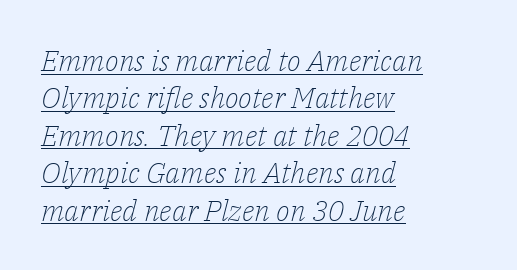
{"serif": "yes", "italic": "yes", "lean": "right", "slant_degrees": 14, "bold": "no", "weight": "light", "width": "normal", "stroke_contrast": "low", "x_height": "medium", "monospaced": "no", "underline": "yes", "align": "left", "line_spacing": "normal", "line_spacing_ratio": 1.29, "letter_spacing": "normal", "letter_spacing_em": 0.0, "glyph_px": 29}
